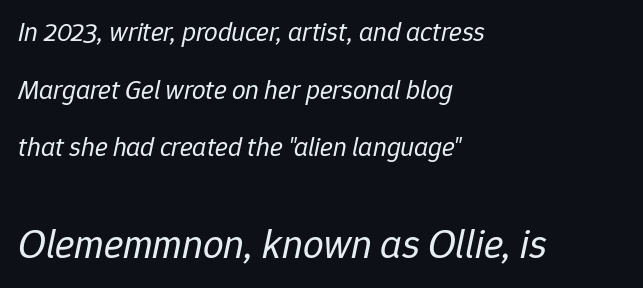
Look at the glyph heights: the lower group is clearly the bigger setting. Do the characters align in a grid? No, the font is proportional. Line starts are locked; line ends wander. Glance below the letters and you will spot only blank space.
